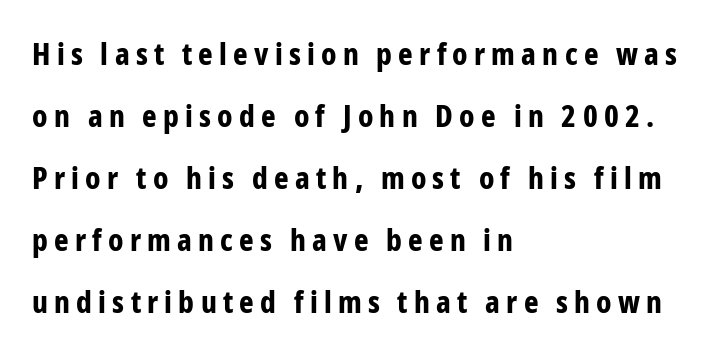
Q: Is the text bold? A: Yes.
Q: Is the text italic (slanted)? A: No, it is upright.
Q: Is the typeface a serif or a sans-serif typeface? A: Sans-serif.
Q: Is the text underlined? A: No.
Q: How is the paragraph aligned? A: Left-aligned.
Q: Is the spacing between letters normal or unusually wide? A: Unusually wide.
Q: Is the spacing between lines tight, normal or loose? A: Loose.
Q: Width (condensed, normal, or wide)? A: Condensed.
Q: Stroke contrast? A: Low.
Q: x-height? A: Medium.
Q: Monospaced? A: No.
